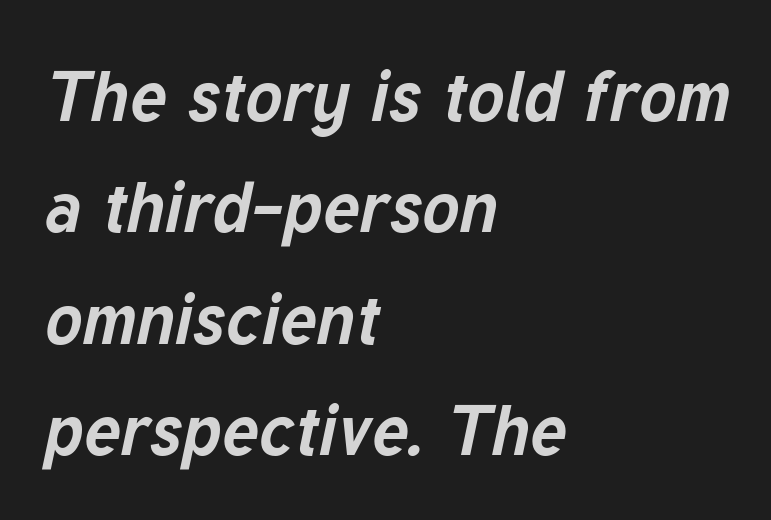
Q: Is the text bold? A: Yes.
Q: Is the text italic (slanted)? A: Yes, it leans right by about 12 degrees.
Q: Is the text underlined? A: No.
Q: How is the paragraph aligned? A: Left-aligned.
Q: Is the spacing between letters normal or unusually wide? A: Normal.
Q: Is the spacing between lines tight, normal or loose? A: Normal.
Q: Width (condensed, normal, or wide)? A: Normal.
Q: Stroke contrast? A: Low.
Q: x-height? A: Medium.
Q: Monospaced? A: No.
